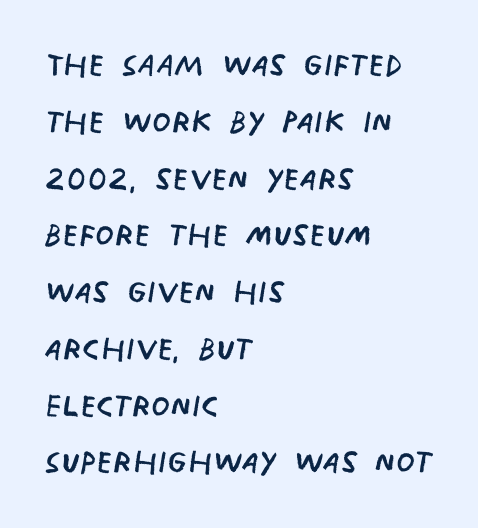
Q: Is the text bold? A: No.
Q: Is the typeface a serif or a sans-serif typeface? A: Sans-serif.
Q: Is the text underlined? A: No.
Q: How is the paragraph aligned? A: Left-aligned.
Q: Is the spacing between letters normal or unusually wide? A: Normal.
Q: Is the spacing between lines tight, normal or loose? A: Normal.
Q: Width (condensed, normal, or wide)? A: Condensed.
Q: Stroke contrast? A: Low.
Q: x-height? A: Large.
Q: Monospaced? A: No.
